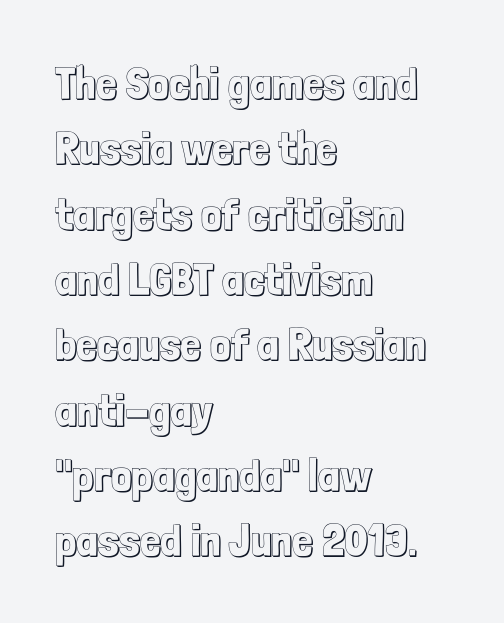
Q: Is the text italic (slanted)? A: No, it is upright.
Q: Is the text underlined? A: No.
Q: How is the paragraph aligned? A: Left-aligned.
Q: Is the spacing between letters normal or unusually wide? A: Normal.
Q: Is the spacing between lines tight, normal or loose? A: Normal.
Q: Width (condensed, normal, or wide)? A: Condensed.
Q: x-height? A: Medium.
Q: Monospaced? A: No.
